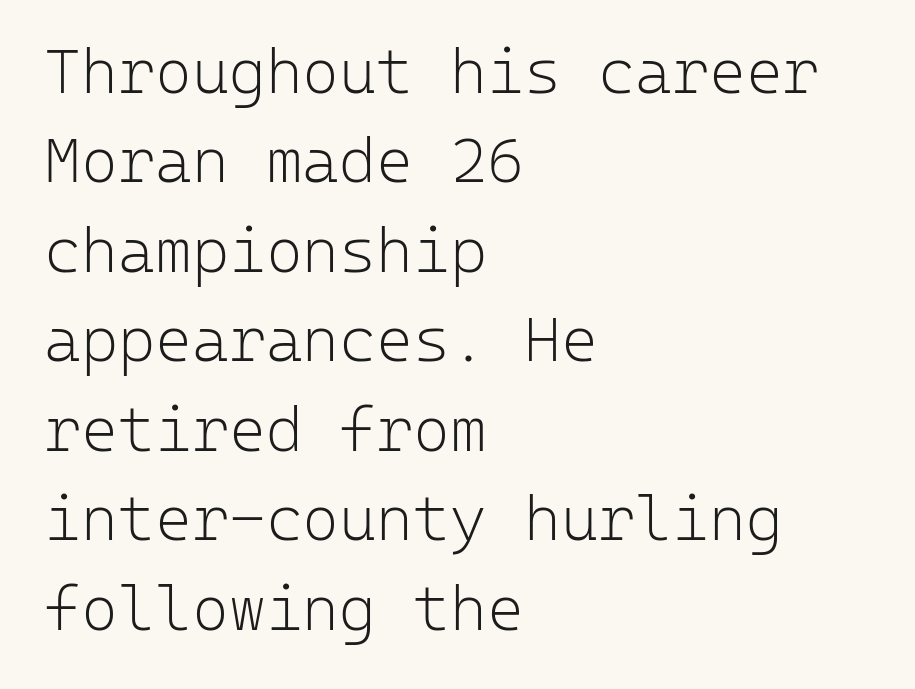
Q: Is the text bold? A: No.
Q: Is the text italic (slanted)? A: No, it is upright.
Q: Is the typeface a serif or a sans-serif typeface? A: Sans-serif.
Q: Is the text underlined? A: No.
Q: How is the paragraph aligned? A: Left-aligned.
Q: Is the spacing between letters normal or unusually wide? A: Normal.
Q: Is the spacing between lines tight, normal or loose? A: Normal.
Q: Width (condensed, normal, or wide)? A: Normal.
Q: Stroke contrast? A: Low.
Q: x-height? A: Medium.
Q: Monospaced? A: Yes.
